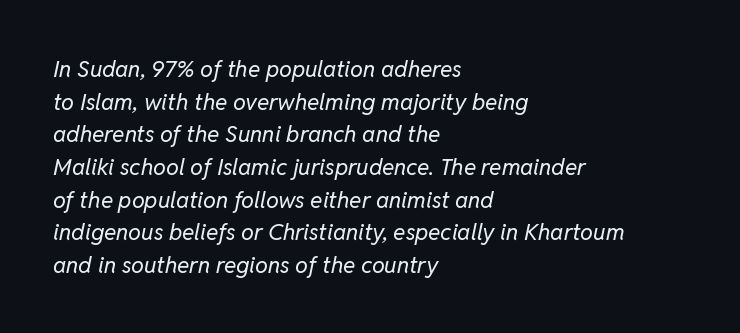
{"italic": "yes", "lean": "right", "slant_degrees": 11, "bold": "no", "underline": "no", "align": "left", "line_spacing": "normal", "line_spacing_ratio": 1.42, "letter_spacing": "normal", "letter_spacing_em": 0.0, "glyph_px": 23}
